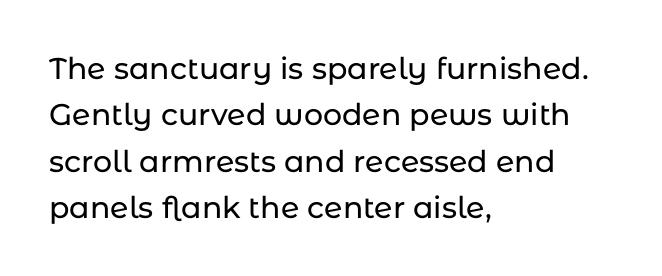
Q: Is the text italic (slanted)? A: No, it is upright.
Q: Is the typeface a serif or a sans-serif typeface? A: Sans-serif.
Q: Is the text underlined? A: No.
Q: How is the paragraph aligned? A: Left-aligned.
Q: Is the spacing between letters normal or unusually wide? A: Normal.
Q: Is the spacing between lines tight, normal or loose? A: Normal.
Q: Width (condensed, normal, or wide)? A: Normal.
Q: Stroke contrast? A: Low.
Q: x-height? A: Medium.
Q: Monospaced? A: No.
